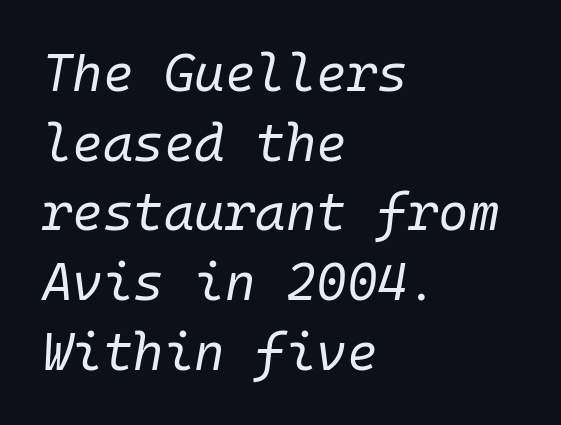
Summary of vertical rhythm: regular, with standard interline spacing. Unbolded letterforms with no extra heft. Does the lettering tilt? It does — this is italic. Every character here occupies the same horizontal width, giving the sample a typewriter-like rhythm. This rendering leaves character spacing at its baseline value. The setting favours the left margin, as ordinary paragraphs usually do.
